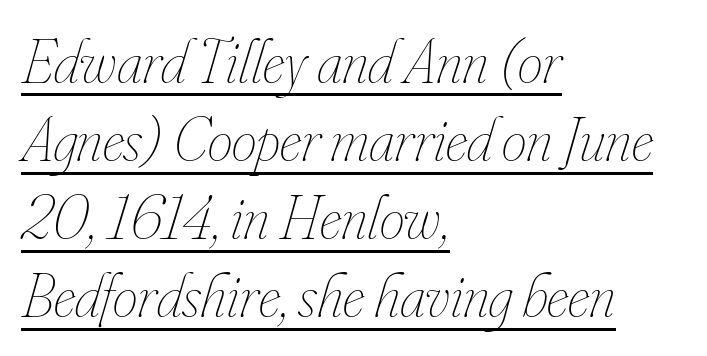
{"italic": "yes", "lean": "right", "slant_degrees": 16, "bold": "no", "weight": "thin", "width": "condensed", "stroke_contrast": "low", "x_height": "small", "monospaced": "no", "underline": "yes", "align": "left", "line_spacing_ratio": 1.24, "letter_spacing": "normal", "letter_spacing_em": 0.0, "glyph_px": 63}
